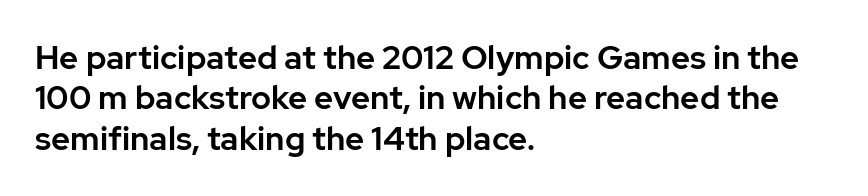
{"serif": "no", "italic": "no", "width": "normal", "stroke_contrast": "low", "x_height": "medium", "monospaced": "no", "underline": "no", "align": "left", "line_spacing_ratio": 1.22, "letter_spacing": "normal", "letter_spacing_em": 0.0, "glyph_px": 33}
